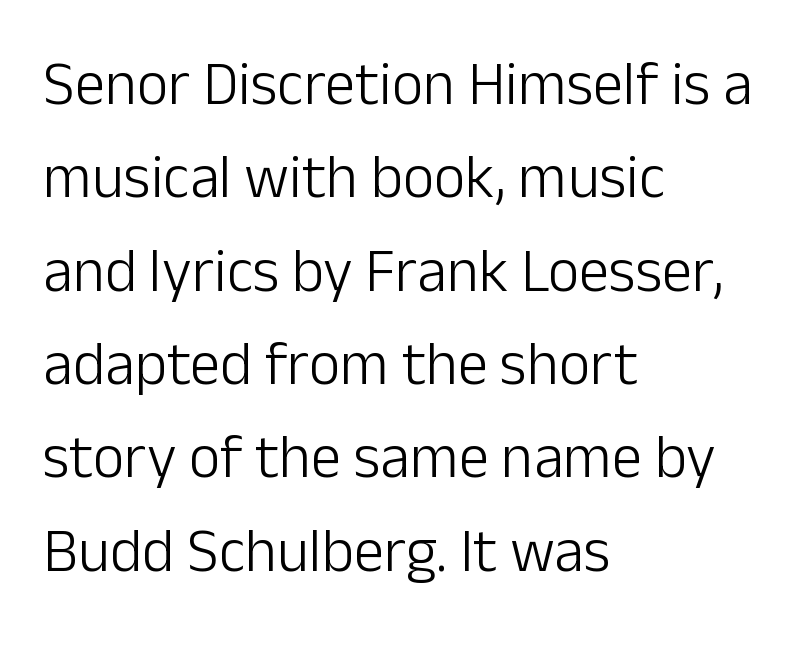
{"serif": "no", "italic": "no", "bold": "no", "weight": "light", "width": "normal", "stroke_contrast": "low", "x_height": "medium", "monospaced": "no", "underline": "no", "align": "left", "line_spacing": "normal", "line_spacing_ratio": 1.53, "letter_spacing": "normal", "letter_spacing_em": 0.0, "glyph_px": 61}
